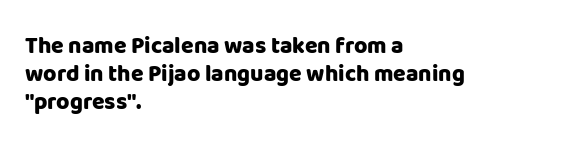
{"italic": "no", "bold": "yes", "underline": "no", "align": "left", "line_spacing_ratio": 1.21, "letter_spacing": "normal", "letter_spacing_em": 0.0, "glyph_px": 23}
